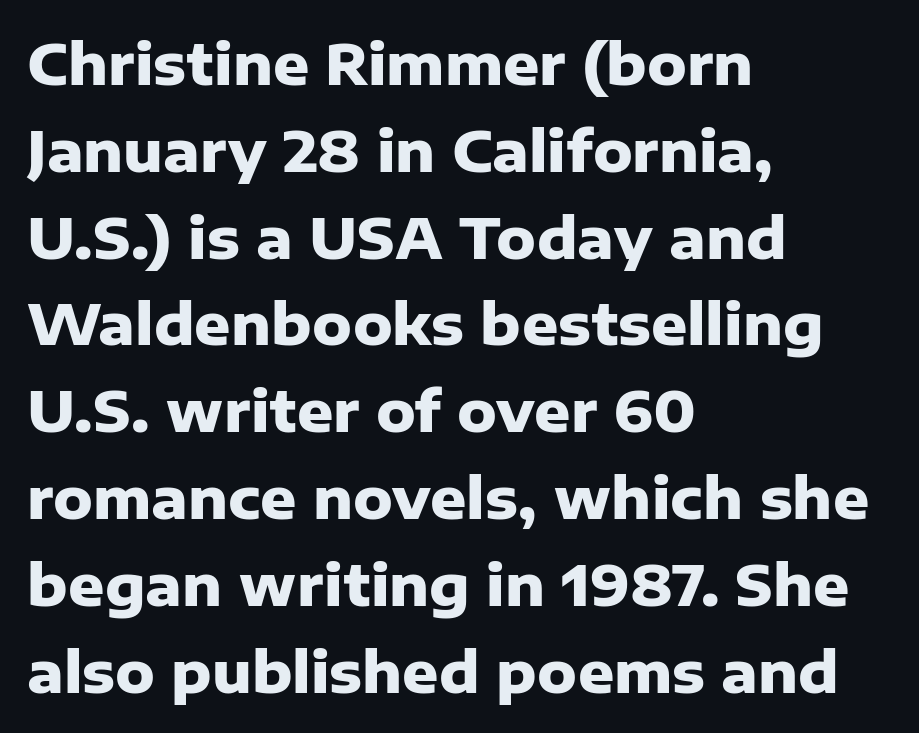
Q: Is the text bold? A: Yes.
Q: Is the text italic (slanted)? A: No, it is upright.
Q: Is the typeface a serif or a sans-serif typeface? A: Sans-serif.
Q: Is the text underlined? A: No.
Q: How is the paragraph aligned? A: Left-aligned.
Q: Is the spacing between letters normal or unusually wide? A: Normal.
Q: Is the spacing between lines tight, normal or loose? A: Normal.
Q: Width (condensed, normal, or wide)? A: Normal.
Q: Stroke contrast? A: Low.
Q: x-height? A: Medium.
Q: Monospaced? A: No.
